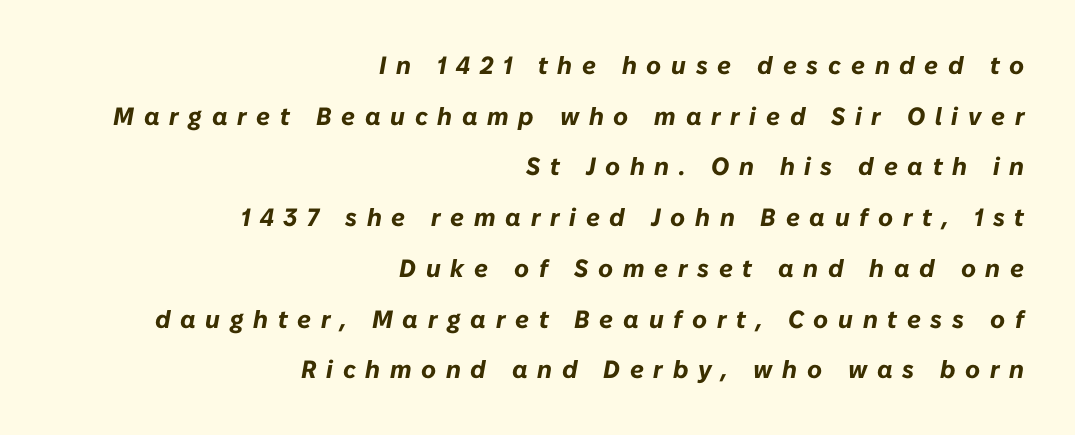
Q: Is the text bold? A: Yes.
Q: Is the text italic (slanted)? A: Yes, it leans right by about 10 degrees.
Q: Is the text underlined? A: No.
Q: How is the paragraph aligned? A: Right-aligned.
Q: Is the spacing between letters normal or unusually wide? A: Unusually wide.
Q: Is the spacing between lines tight, normal or loose? A: Loose.
